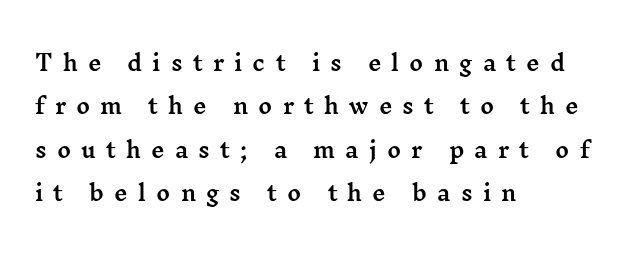
The image shows 21 px text type, upright; set left-aligned, loose line spacing (2.07x), unusually wide letter spacing (+0.48 em), not underlined.
